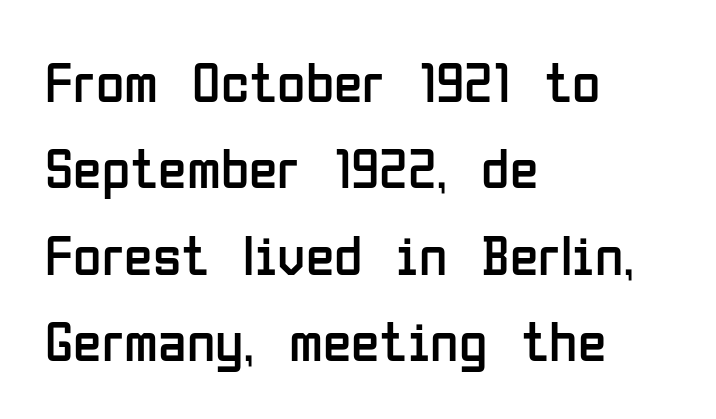
The font sits on the lighter half of the weight spectrum, regular included. Upright lettering throughout. You could not count columns in this text — the font is proportionally spaced. The text was rendered using a sans face with plain stroke endings.
